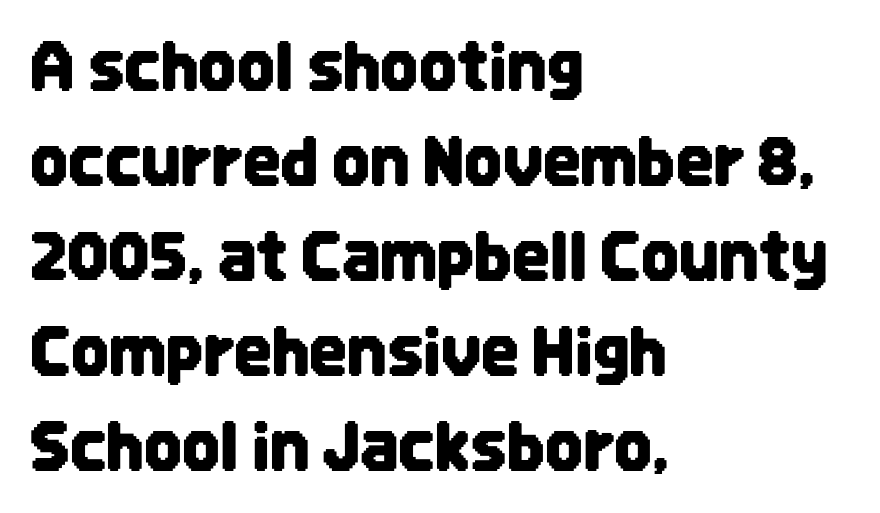
The type family on display is of the sans-serif kind. Think of a printed novel: that variable character pitch is what you see here. Beneath every word, the page is bare. Rendered with straight, roman letterforms. The gaps between neighbouring characters are ordinary and unremarkable.
